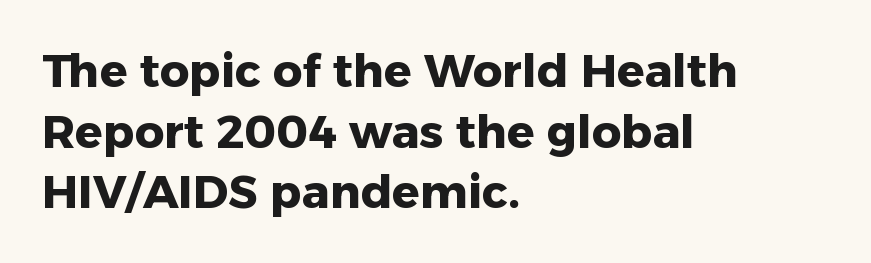
Q: Is the text bold? A: Yes.
Q: Is the text italic (slanted)? A: No, it is upright.
Q: Is the typeface a serif or a sans-serif typeface? A: Sans-serif.
Q: Is the text underlined? A: No.
Q: How is the paragraph aligned? A: Left-aligned.
Q: Is the spacing between letters normal or unusually wide? A: Normal.
Q: Is the spacing between lines tight, normal or loose? A: Normal.
Q: Width (condensed, normal, or wide)? A: Normal.
Q: Stroke contrast? A: Low.
Q: x-height? A: Medium.
Q: Monospaced? A: No.
